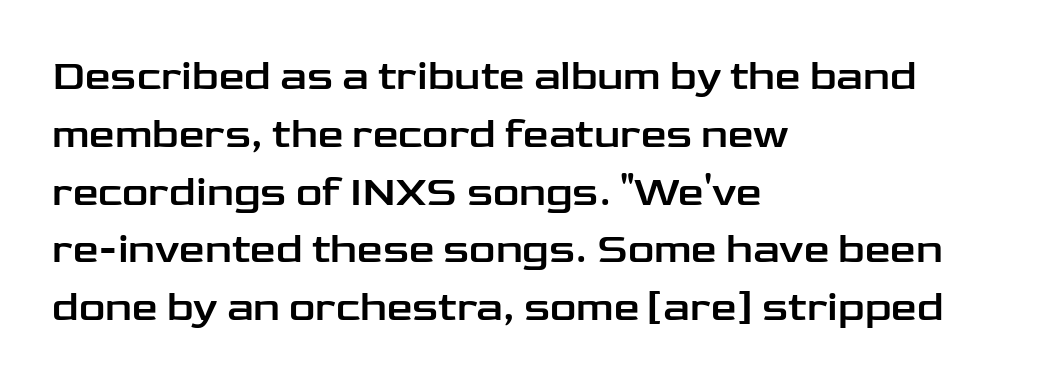
Q: Is the text italic (slanted)? A: No, it is upright.
Q: Is the typeface a serif or a sans-serif typeface? A: Sans-serif.
Q: Is the text underlined? A: No.
Q: How is the paragraph aligned? A: Left-aligned.
Q: Is the spacing between letters normal or unusually wide? A: Normal.
Q: Is the spacing between lines tight, normal or loose? A: Normal.
Q: Width (condensed, normal, or wide)? A: Wide.
Q: Stroke contrast? A: Low.
Q: x-height? A: Medium.
Q: Monospaced? A: No.
